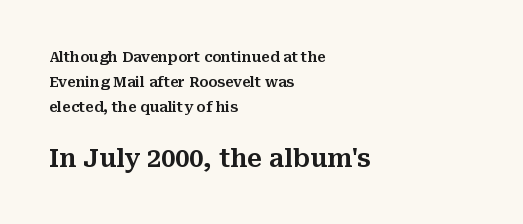
The rendering enlarges the type as you move from the upper chunk to the lower. Style check: upright. The specimen omits any rule beneath the text block's lines. The typesetter chose a ragged-right arrangement here. Letter spacing: default.
